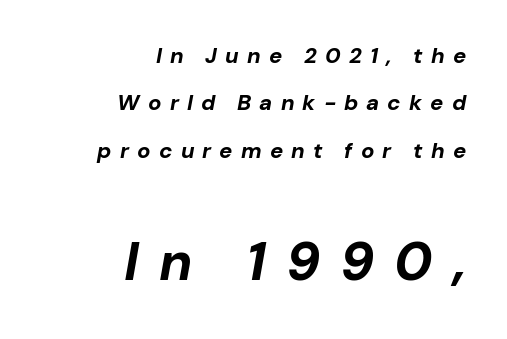
Character widths vary here, with narrow letters taking less room than wide ones. Regarding leading, the lines here are spaced well apart. The gap between lines stays unmarked. Bigger letters appear in the bottom chunk; the top chunk is reduced.
